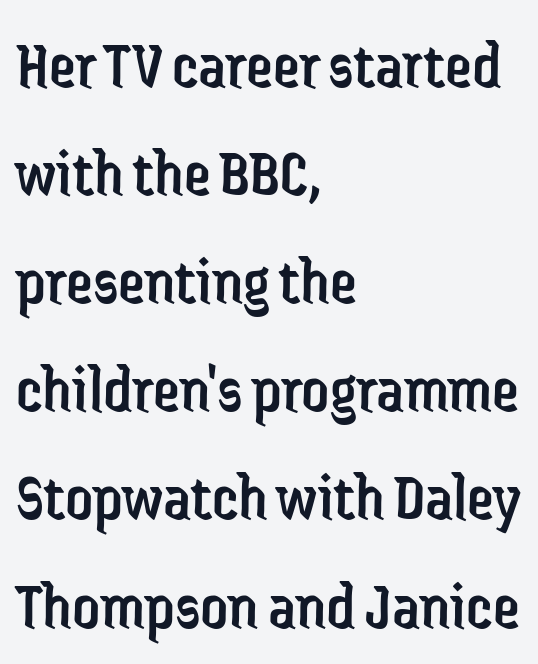
Summary of weight: not heavy and not bold. The lines are quadded left. Rule under the text: the space is simply empty. Glyph-to-glyph distance matches everyday printed text.
